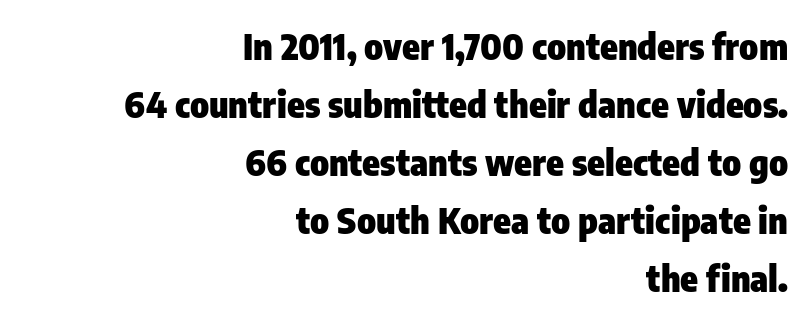
{"serif": "no", "italic": "no", "bold": "yes", "weight": "heavy", "width": "condensed", "stroke_contrast": "low", "x_height": "medium", "monospaced": "no", "underline": "no", "align": "right", "line_spacing": "normal", "line_spacing_ratio": 1.61, "letter_spacing": "normal", "letter_spacing_em": 0.0, "glyph_px": 36}
